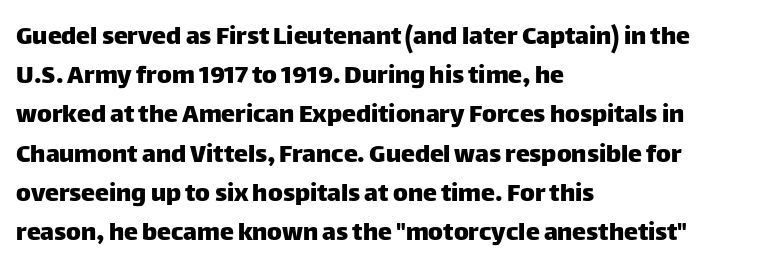
The image shows 28 px sans-serif type, upright; set left-aligned, normal line spacing (1.4x), normal letter spacing, not underlined; low stroke contrast and a large x-height.
